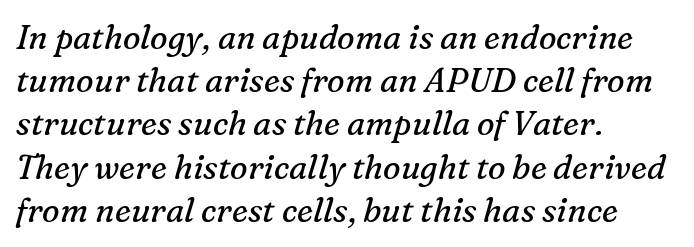
{"serif": "yes", "italic": "yes", "lean": "right", "slant_degrees": 16, "bold": "no", "weight": "regular", "width": "normal", "stroke_contrast": "medium", "x_height": "medium", "monospaced": "no", "underline": "no", "align": "left", "line_spacing": "normal", "line_spacing_ratio": 1.31, "letter_spacing": "normal", "letter_spacing_em": 0.0, "glyph_px": 33}
